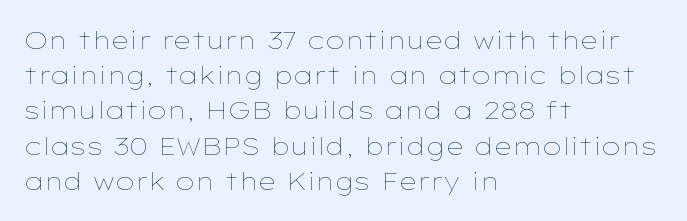
Weight: not bold — regular or lighter. Summary of vertical rhythm: regular, with standard interline spacing. Italic? Not at all — the glyphs are vertical. Words appear dense and cohesive because spacing is normal. Glance below the letters and you will spot only blank space.
